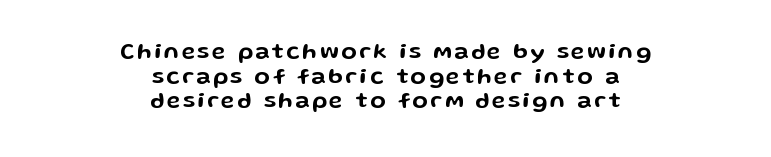
{"italic": "no", "underline": "no", "align": "center", "line_spacing": "tight", "line_spacing_ratio": 1.07, "glyph_px": 23}
